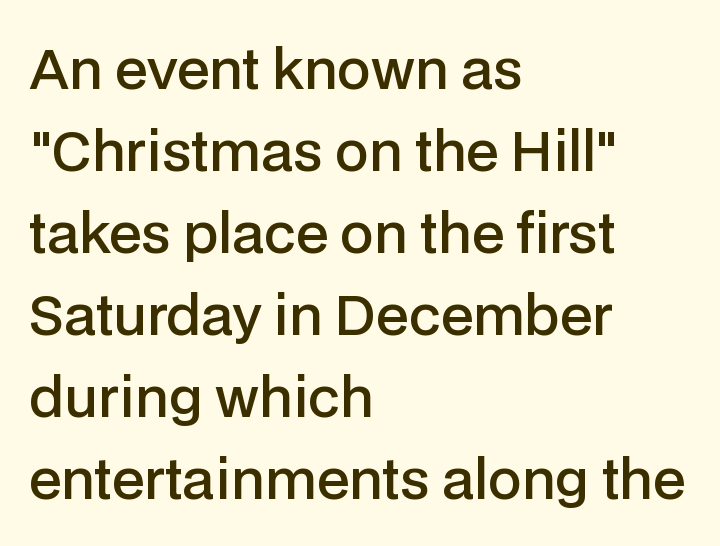
Letterform terminals end flat and unadorned throughout the passage. Looks like regular typesetting: each glyph gets only the width it needs. Compared with an ordinary text face, these strokes are moderately heavier — a semibold. Notice how descenders clear the ascenders below comfortably — that's standard leading. The typesetter chose a ragged-right arrangement here.
